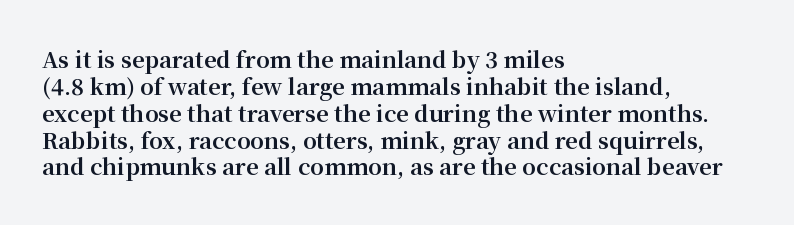
{"italic": "no", "bold": "yes", "underline": "no", "align": "left", "line_spacing_ratio": 1.22, "letter_spacing": "normal", "letter_spacing_em": 0.0, "glyph_px": 22}
